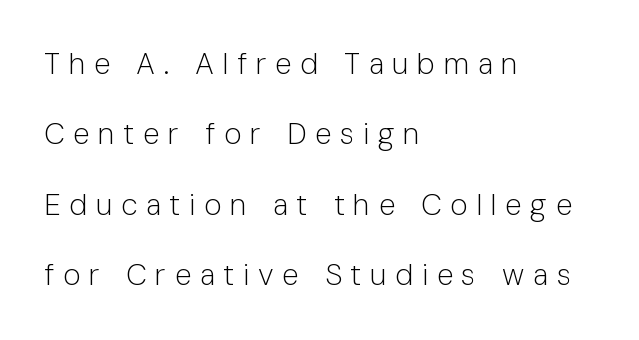
Q: Is the text bold? A: No.
Q: Is the text italic (slanted)? A: No, it is upright.
Q: Is the typeface a serif or a sans-serif typeface? A: Sans-serif.
Q: Is the text underlined? A: No.
Q: How is the paragraph aligned? A: Left-aligned.
Q: Is the spacing between letters normal or unusually wide? A: Unusually wide.
Q: Is the spacing between lines tight, normal or loose? A: Loose.
Q: Width (condensed, normal, or wide)? A: Normal.
Q: Stroke contrast? A: Low.
Q: x-height? A: Medium.
Q: Monospaced? A: No.
